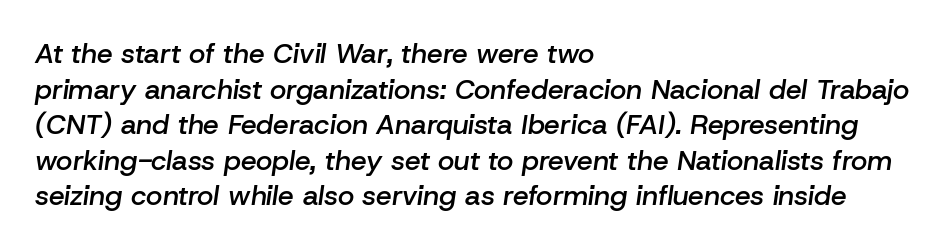
{"italic": "yes", "lean": "right", "slant_degrees": 8, "bold": "semi", "weight": "semibold", "width": "normal", "stroke_contrast": "low", "x_height": "medium", "monospaced": "no", "underline": "no", "align": "left", "line_spacing": "normal", "line_spacing_ratio": 1.27, "letter_spacing": "normal", "letter_spacing_em": 0.0, "glyph_px": 28}
